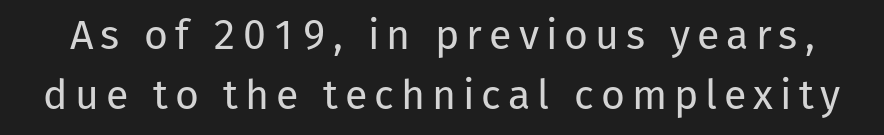
The image shows 41 px regular-weight sans-serif type, upright; set normal line spacing (1.47x), not underlined; low stroke contrast and a medium x-height.
